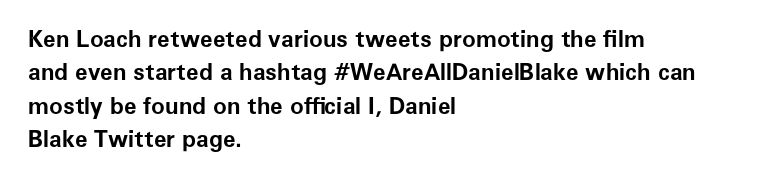
Q: Is the text bold? A: Yes.
Q: Is the text italic (slanted)? A: No, it is upright.
Q: Is the text underlined? A: No.
Q: How is the paragraph aligned? A: Left-aligned.
Q: Is the spacing between letters normal or unusually wide? A: Normal.
Q: Is the spacing between lines tight, normal or loose? A: Normal.
